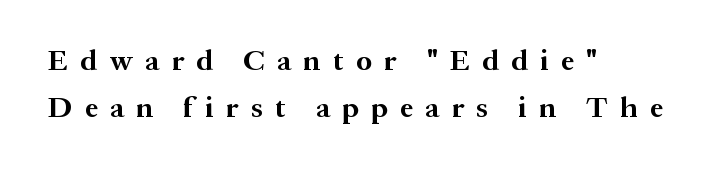
{"serif": "yes", "italic": "no", "bold": "yes", "weight": "bold", "width": "normal", "stroke_contrast": "medium", "x_height": "medium", "monospaced": "no", "underline": "no", "align": "left", "line_spacing": "normal", "line_spacing_ratio": 1.62, "letter_spacing": "wide", "letter_spacing_em": 0.43, "glyph_px": 29}
